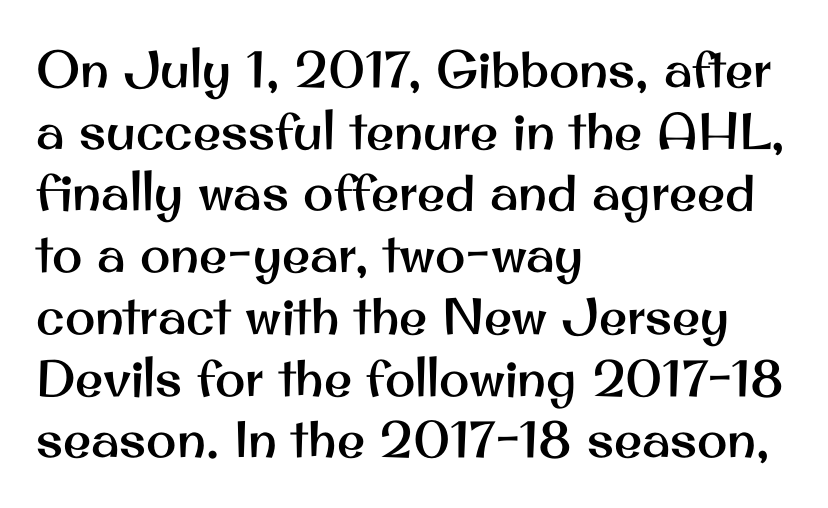
Regarding serifs, this sample does without them. It's the straight-up-and-down kind of type. The face used here is rendered with its standard letterfit. This rendering uses left alignment, leaving the right contour irregular. A typesetter would call this proportional, since set widths differ per character.
